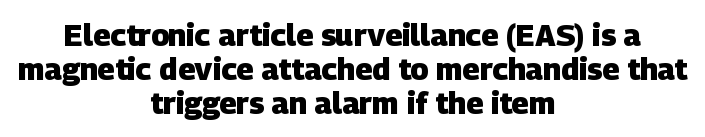
{"serif": "no", "bold": "yes", "weight": "heavy", "width": "normal", "stroke_contrast": "low", "x_height": "large", "monospaced": "no", "underline": "no", "align": "center", "line_spacing": "tight", "line_spacing_ratio": 1.13, "letter_spacing": "normal", "letter_spacing_em": 0.0, "glyph_px": 30}
